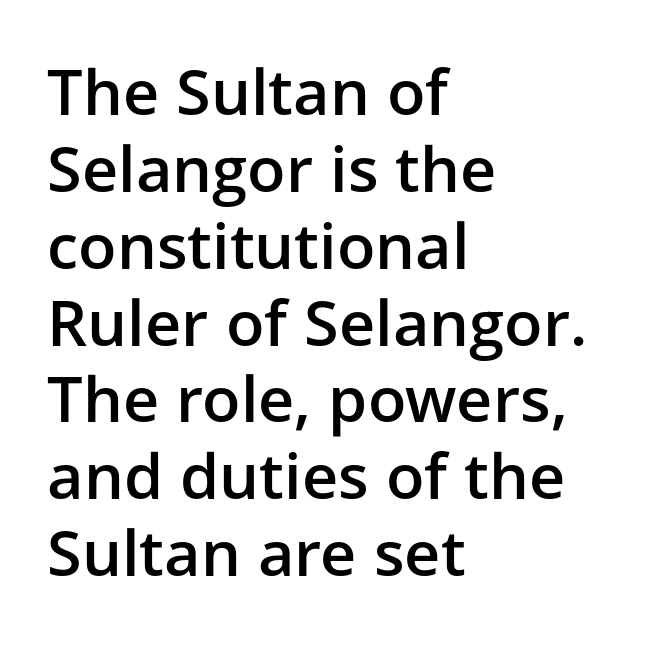
{"serif": "no", "italic": "no", "bold": "semi", "weight": "semibold", "width": "normal", "stroke_contrast": "low", "x_height": "medium", "monospaced": "no", "underline": "no", "align": "left", "line_spacing_ratio": 1.22, "letter_spacing": "normal", "letter_spacing_em": 0.0, "glyph_px": 63}
